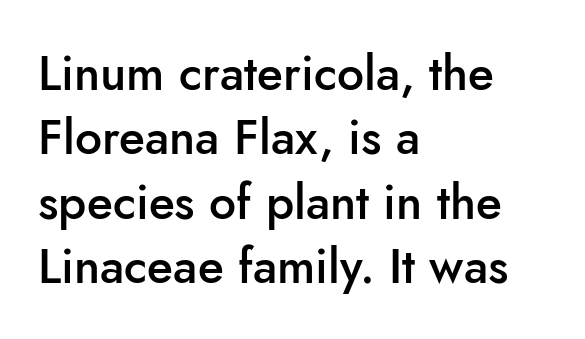
Q: Is the text bold? A: Semi-bold.
Q: Is the text italic (slanted)? A: No, it is upright.
Q: Is the typeface a serif or a sans-serif typeface? A: Sans-serif.
Q: Is the text underlined? A: No.
Q: How is the paragraph aligned? A: Left-aligned.
Q: Is the spacing between letters normal or unusually wide? A: Normal.
Q: Is the spacing between lines tight, normal or loose? A: Normal.
Q: Width (condensed, normal, or wide)? A: Normal.
Q: Stroke contrast? A: Low.
Q: x-height? A: Small.
Q: Monospaced? A: No.
